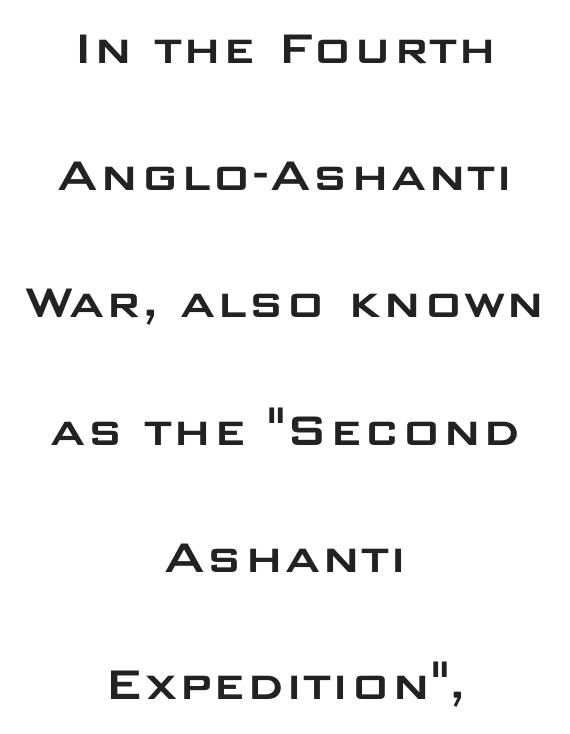
{"serif": "no", "italic": "no", "width": "wide", "stroke_contrast": "low", "x_height": "large", "monospaced": "no", "underline": "no", "align": "center", "line_spacing": "loose", "line_spacing_ratio": 2.4, "letter_spacing": "normal", "letter_spacing_em": 0.0, "glyph_px": 53}
